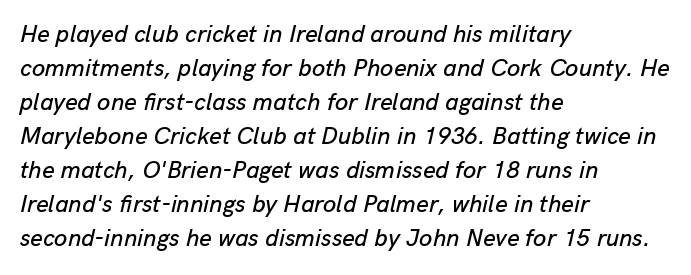
The image shows 24 px text type, italic (leaning right); set left-aligned, normal line spacing (1.42x), normal letter spacing, not underlined.
